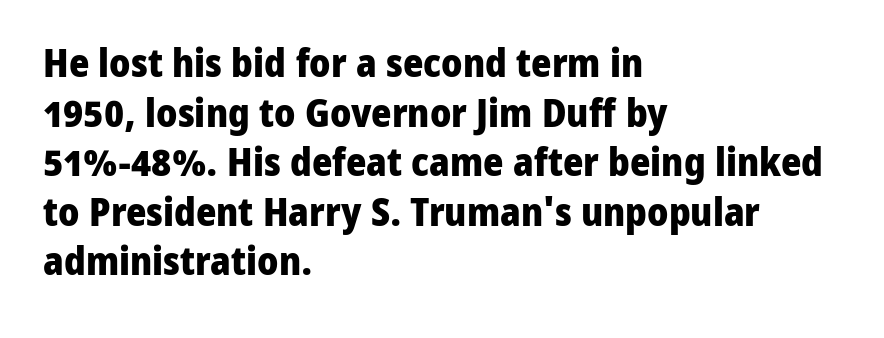
Type style note: lacks serifs. The block of text has a typical density, with ordinary space between rows. The compositor pushed each line to the left boundary. Ordinary non-slanted type is in use. Chunky letters — that's bold for sure. Note the varied advance widths — an 'i' is clearly narrower than an 'm'.
